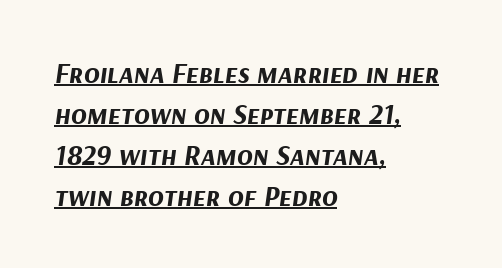
The image shows 29 px bold type, italic (leaning right); set left-aligned, normal line spacing (1.41x), normal letter spacing, underlined; medium stroke contrast and a medium x-height.
